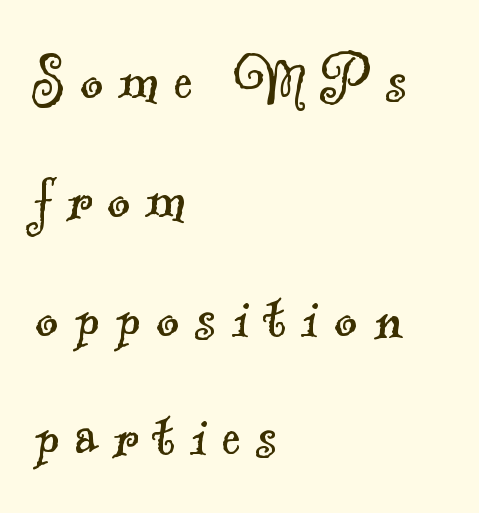
{"serif": "yes", "bold": "no", "weight": "light", "width": "normal", "x_height": "small", "monospaced": "no", "underline": "no", "align": "left", "line_spacing": "normal", "line_spacing_ratio": 1.65, "letter_spacing": "wide", "letter_spacing_em": 0.21, "glyph_px": 72}
